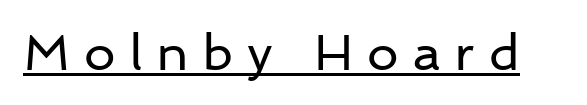
The image shows 50 px regular-weight sans-serif type, upright; set unusually wide letter spacing (+0.27 em), underlined; low stroke contrast and a medium x-height.
